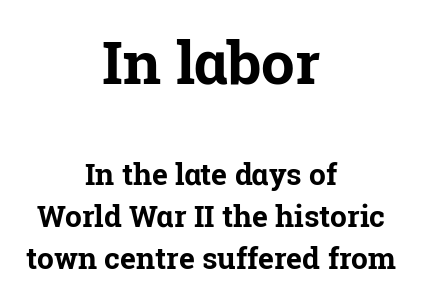
Is this a fixed-width face? No — the glyphs have proportional, varying widths. The rendering uses a moderate line-height, typical for paragraphs. Anything drawn beneath the words? Only blank space. Caption: multi-line text, centered on the measure.
